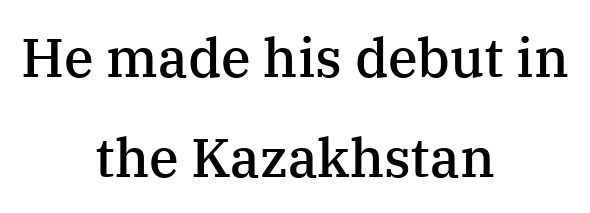
Posture: upright roman. This rendering leaves character spacing at its baseline value. Firm but not heavy-handed strokes: this text is semibold. Proportional: the letters do not fall into vertical columns.
